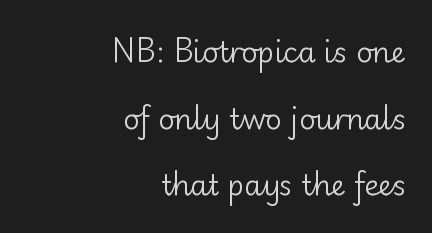
Looks like regular typesetting: each glyph gets only the width it needs. Unlike a traditional serif, this face leaves its strokes unadorned. Is the type heavy? It reads as light-to-regular instead. Tracking here is standard; glyphs follow each other at the usual distance. Posture: upright roman.
